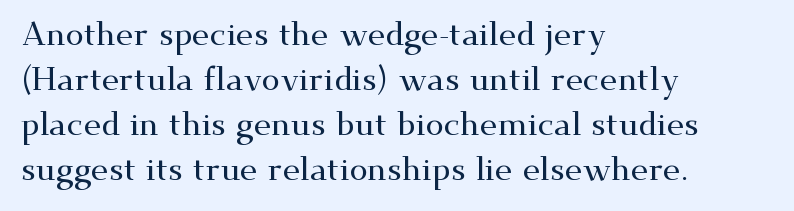
{"serif": "yes", "italic": "no", "width": "wide", "stroke_contrast": "medium", "x_height": "small", "monospaced": "no", "underline": "no", "align": "left", "line_spacing": "normal", "line_spacing_ratio": 1.36, "letter_spacing": "normal", "letter_spacing_em": 0.0, "glyph_px": 33}
